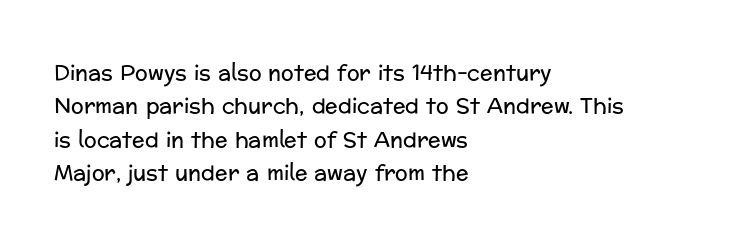
Q: Is the text bold? A: No.
Q: Is the text italic (slanted)? A: No, it is upright.
Q: Is the text underlined? A: No.
Q: How is the paragraph aligned? A: Left-aligned.
Q: Is the spacing between letters normal or unusually wide? A: Normal.
Q: Is the spacing between lines tight, normal or loose? A: Normal.
